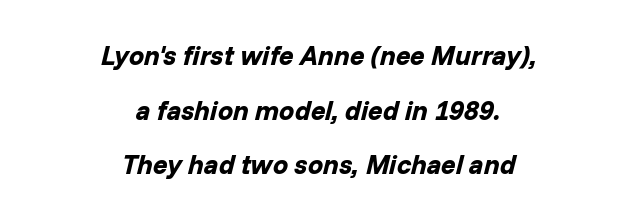
{"italic": "yes", "lean": "right", "slant_degrees": 14, "bold": "yes", "underline": "no", "align": "center", "line_spacing": "loose", "line_spacing_ratio": 2.02, "letter_spacing": "normal", "letter_spacing_em": 0.0, "glyph_px": 27}
